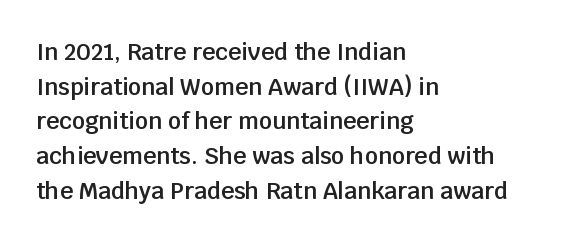
Students, observe: this is what conventionally led text looks like. Any mark beneath the type? The region is blank. On the weight axis this lands at semibold, roughly 600. These lines stack with their left ends in a neat column.
